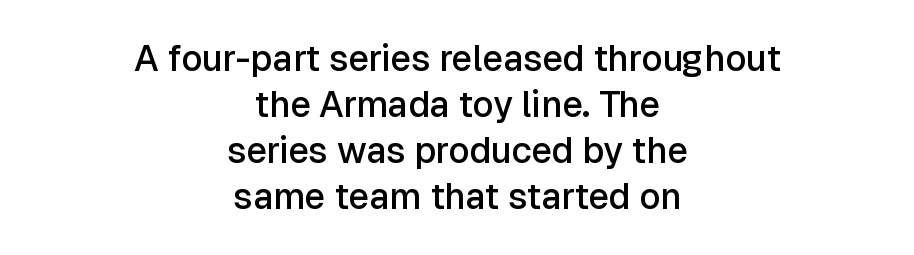
Q: Is the text bold? A: Semi-bold.
Q: Is the text italic (slanted)? A: No, it is upright.
Q: Is the typeface a serif or a sans-serif typeface? A: Sans-serif.
Q: Is the text underlined? A: No.
Q: How is the paragraph aligned? A: Centered.
Q: Is the spacing between letters normal or unusually wide? A: Normal.
Q: Is the spacing between lines tight, normal or loose? A: Normal.
Q: Width (condensed, normal, or wide)? A: Normal.
Q: Stroke contrast? A: Low.
Q: x-height? A: Medium.
Q: Monospaced? A: No.
